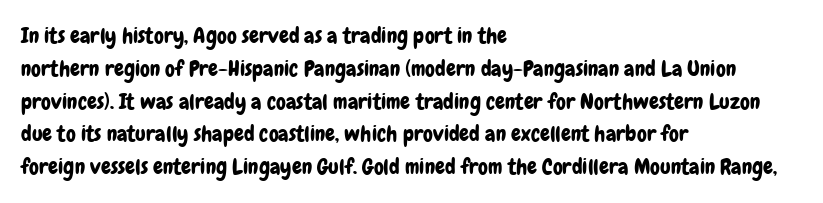
{"italic": "no", "underline": "no", "align": "left", "line_spacing": "normal", "line_spacing_ratio": 1.49, "letter_spacing": "normal", "letter_spacing_em": 0.0, "glyph_px": 22}
